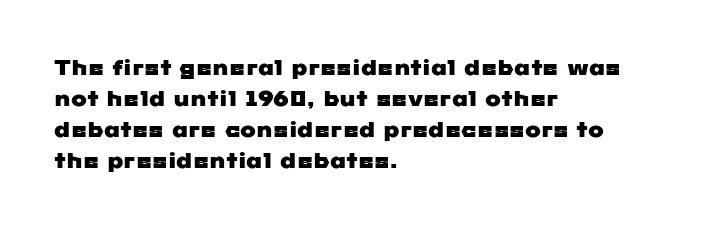
The image shows 21 px text type; set left-aligned, normal line spacing (1.47x), normal letter spacing, not underlined.
